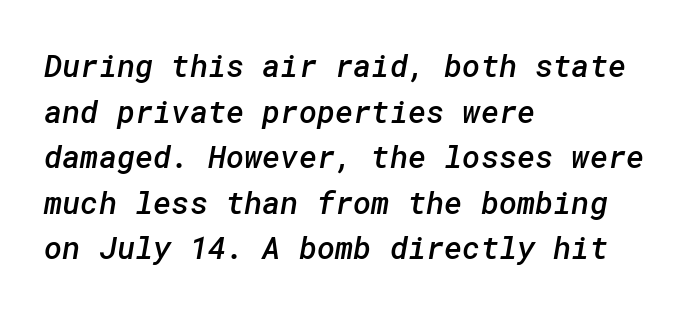
{"serif": "no", "bold": "semi", "weight": "semibold", "width": "normal", "stroke_contrast": "low", "x_height": "medium", "underline": "no", "align": "left", "line_spacing": "normal", "line_spacing_ratio": 1.47, "letter_spacing": "normal", "letter_spacing_em": 0.0, "glyph_px": 31}
